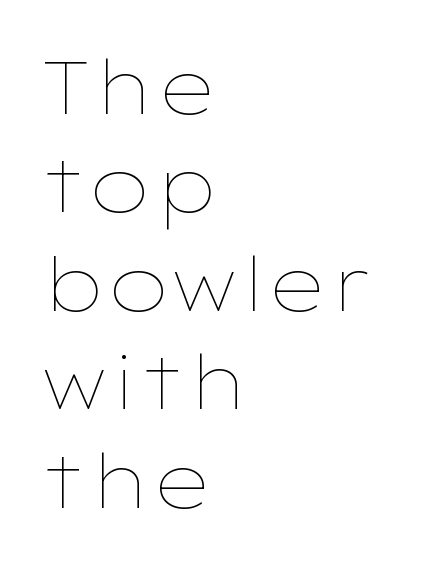
Q: Is the text bold? A: No.
Q: Is the text italic (slanted)? A: No, it is upright.
Q: Is the text underlined? A: No.
Q: How is the paragraph aligned? A: Left-aligned.
Q: Is the spacing between letters normal or unusually wide? A: Normal.
Q: Is the spacing between lines tight, normal or loose? A: Normal.
Q: Width (condensed, normal, or wide)? A: Wide.
Q: Stroke contrast? A: Low.
Q: x-height? A: Medium.
Q: Monospaced? A: No.
